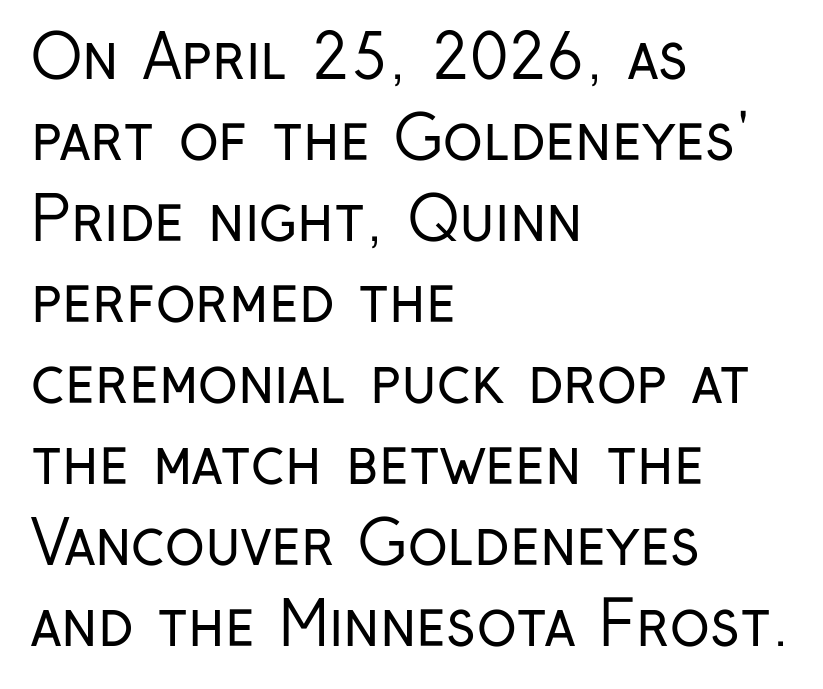
{"serif": "no", "italic": "no", "bold": "no", "weight": "regular", "width": "condensed", "stroke_contrast": "low", "x_height": "medium", "monospaced": "no", "underline": "no", "align": "left", "line_spacing": "normal", "line_spacing_ratio": 1.35, "letter_spacing": "normal", "letter_spacing_em": 0.0, "glyph_px": 60}
